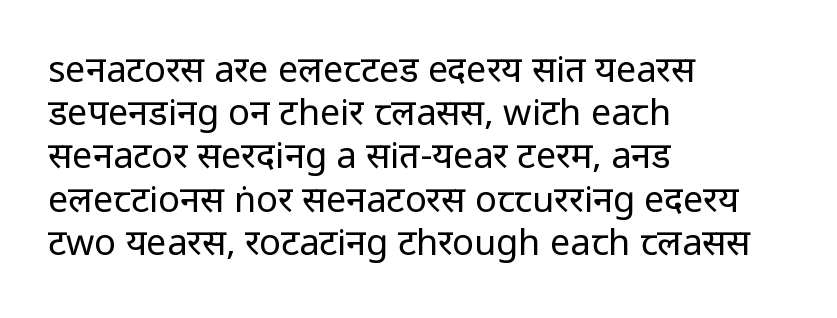
{"serif": "no", "italic": "no", "bold": "no", "weight": "regular", "width": "condensed", "stroke_contrast": "low", "x_height": "large", "monospaced": "no", "underline": "no", "align": "left", "line_spacing_ratio": 1.2, "letter_spacing": "normal", "letter_spacing_em": 0.0, "glyph_px": 36}
